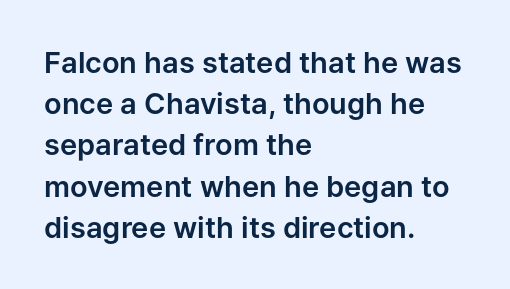
Q: Is the text italic (slanted)? A: No, it is upright.
Q: Is the typeface a serif or a sans-serif typeface? A: Sans-serif.
Q: Is the text underlined? A: No.
Q: How is the paragraph aligned? A: Left-aligned.
Q: Is the spacing between letters normal or unusually wide? A: Normal.
Q: Is the spacing between lines tight, normal or loose? A: Normal.
Q: Width (condensed, normal, or wide)? A: Normal.
Q: Stroke contrast? A: Low.
Q: x-height? A: Medium.
Q: Monospaced? A: No.
